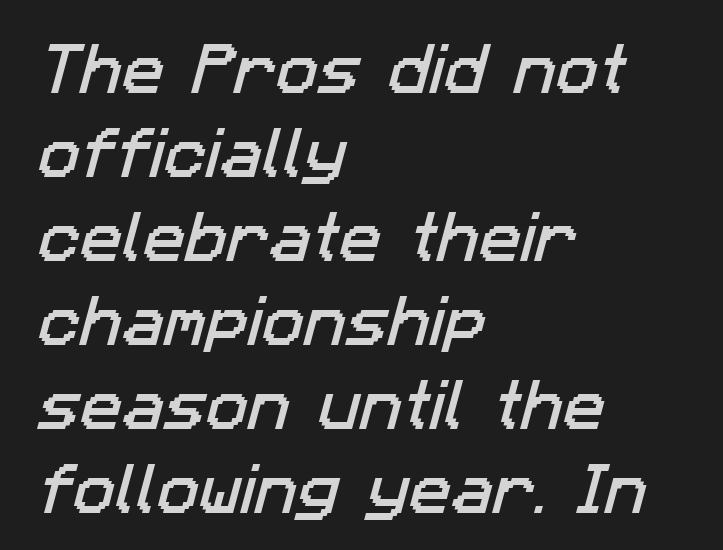
Q: Is the typeface a serif or a sans-serif typeface? A: Sans-serif.
Q: Is the text underlined? A: No.
Q: How is the paragraph aligned? A: Left-aligned.
Q: Is the spacing between letters normal or unusually wide? A: Normal.
Q: Is the spacing between lines tight, normal or loose? A: Normal.
Q: Width (condensed, normal, or wide)? A: Normal.
Q: Stroke contrast? A: Low.
Q: x-height? A: Medium.
Q: Monospaced? A: No.
